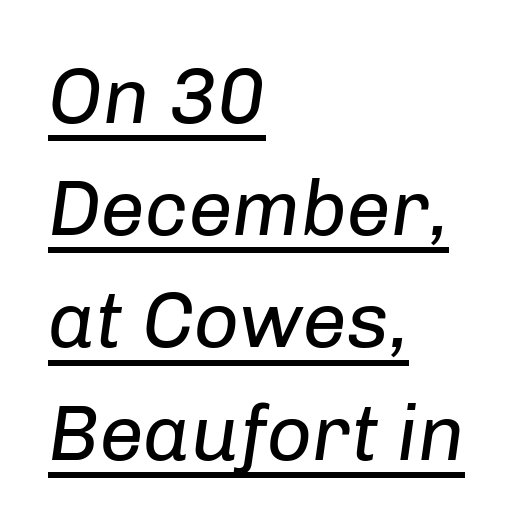
{"italic": "yes", "lean": "right", "slant_degrees": 8, "bold": "no", "weight": "regular", "width": "normal", "stroke_contrast": "low", "x_height": "medium", "monospaced": "no", "underline": "yes", "align": "left", "line_spacing": "normal", "line_spacing_ratio": 1.42, "letter_spacing": "normal", "letter_spacing_em": 0.0, "glyph_px": 79}
